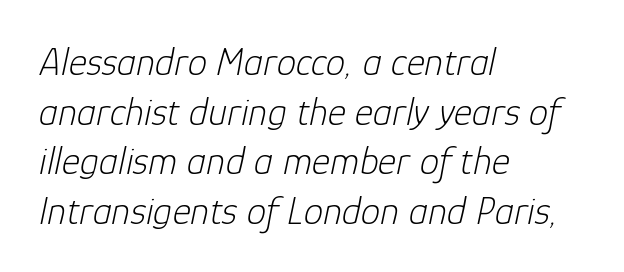
The image shows 39 px light type, italic (leaning right); set left-aligned, normal line spacing (1.27x), normal letter spacing, not underlined; low stroke contrast and a medium x-height.
